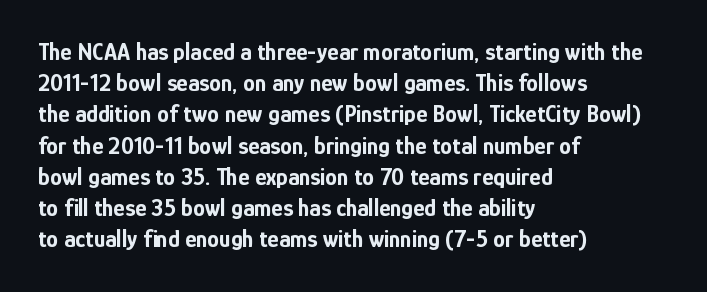
{"italic": "no", "bold": "yes", "underline": "no", "align": "left", "line_spacing": "normal", "line_spacing_ratio": 1.3, "letter_spacing": "normal", "letter_spacing_em": 0.0, "glyph_px": 24}
